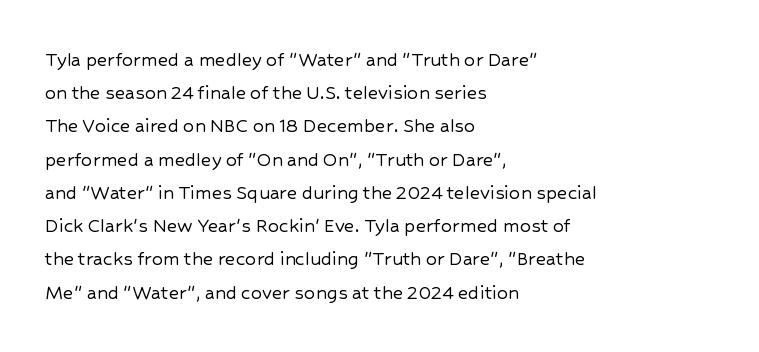
These lines keep a tight, regular rhythm from letter to letter. Vertical spacing — default. No word sits above an underline. The setting favours the left margin, as ordinary paragraphs usually do. The font's upright variant was chosen for this text.
